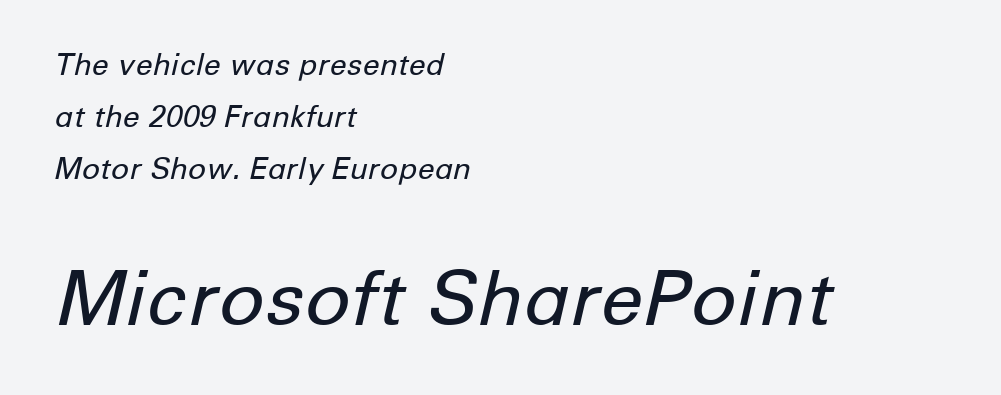
Q: Is the text bold? A: No.
Q: Is the text italic (slanted)? A: Yes, it leans right by about 12 degrees.
Q: Is the text underlined? A: No.
Q: How is the paragraph aligned? A: Left-aligned.
Q: Is the spacing between letters normal or unusually wide? A: Normal.
Q: Which block of text is set in a larger size, the first (top) or the second (bottom)? A: The second (bottom) one.
Q: Width (condensed, normal, or wide)? A: Normal.
Q: Stroke contrast? A: Low.
Q: x-height? A: Medium.
Q: Monospaced? A: No.
